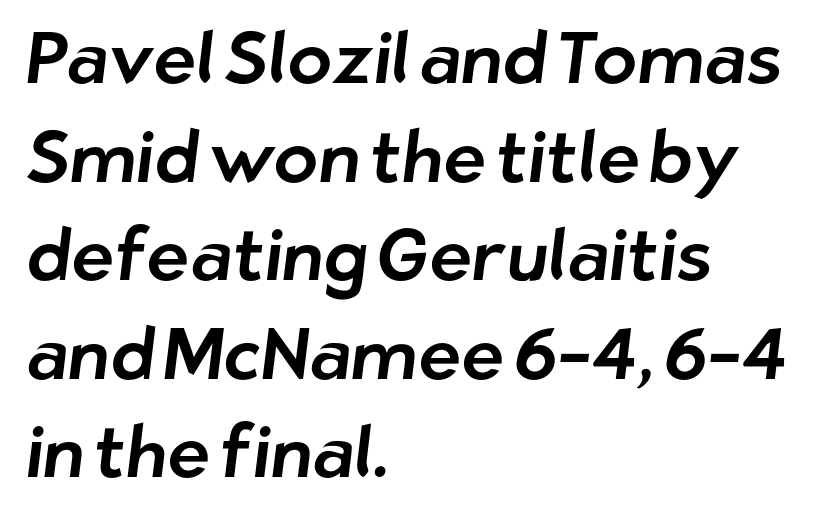
Words appear dense and cohesive because spacing is normal. Notice how the passage keeps a crisp vertical edge on the left only. What's the leading like? Ordinary, nothing unusual. The space beneath each line is pristine and unruled. Stroke terminals: plain, sans-serif.
